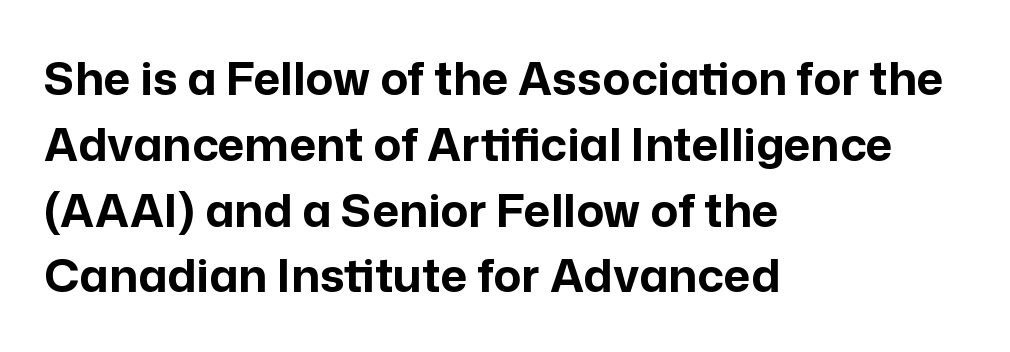
Interline gaps are of average width in this sample. How are the letters spaced? Ordinarily, with no added tracking. The zone under the glyphs is completely vacant. Does the weight exceed regular? Yes, all the way to bold.
